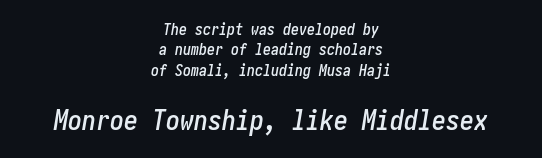
Q: Is the text italic (slanted)? A: Yes, it leans right by about 10 degrees.
Q: Is the text underlined? A: No.
Q: How is the paragraph aligned? A: Centered.
Q: Is the spacing between letters normal or unusually wide? A: Normal.
Q: Is the spacing between lines tight, normal or loose? A: Normal.
Q: Which block of text is set in a larger size, the first (top) or the second (bottom)? A: The second (bottom) one.
Q: Width (condensed, normal, or wide)? A: Condensed.
Q: Stroke contrast? A: Low.
Q: x-height? A: Medium.
